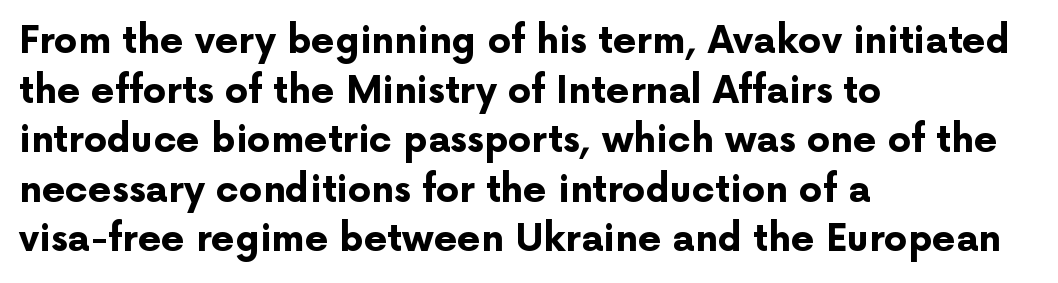
The image shows 37 px bold sans-serif type, upright; set left-aligned, normal line spacing (1.34x), normal letter spacing, not underlined; low stroke contrast and a medium x-height.
